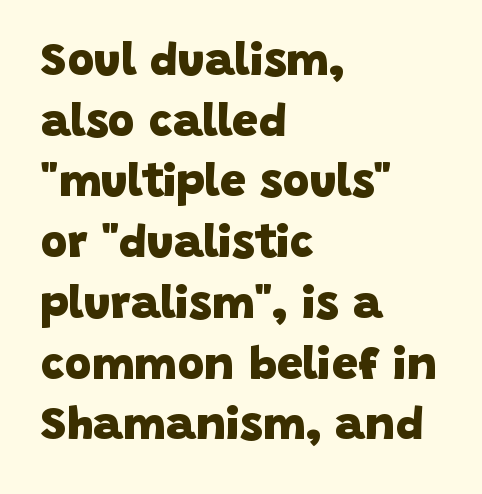
{"serif": "no", "bold": "yes", "weight": "heavy", "width": "normal", "stroke_contrast": "low", "x_height": "large", "monospaced": "no", "underline": "no", "align": "left", "line_spacing": "normal", "line_spacing_ratio": 1.32, "letter_spacing": "normal", "letter_spacing_em": 0.0, "glyph_px": 46}
